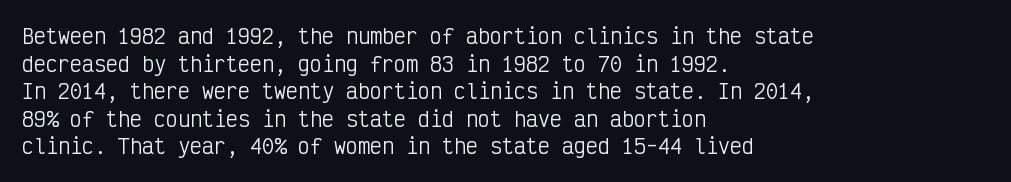
{"italic": "no", "bold": "no", "underline": "no", "align": "left", "line_spacing": "normal", "line_spacing_ratio": 1.38, "letter_spacing": "normal", "letter_spacing_em": 0.0, "glyph_px": 20}
